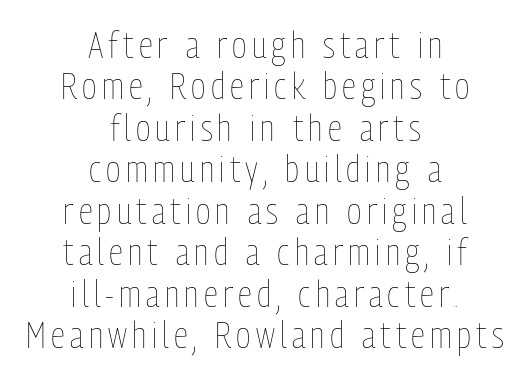
The image shows 37 px thin, condensed type, upright; set centered, tight line spacing (1.12x), not underlined; low stroke contrast and a medium x-height.
